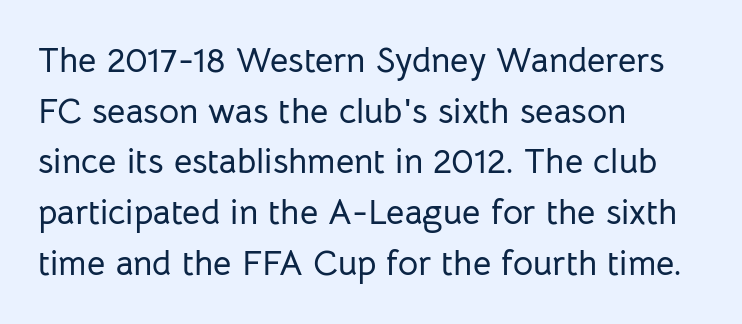
Vertically, the passage feels balanced, rows spaced as you'd expect. A typesetter would mark this as roman, not italic. Type without underlining. Notice how the passage keeps a crisp vertical edge on the left only.
